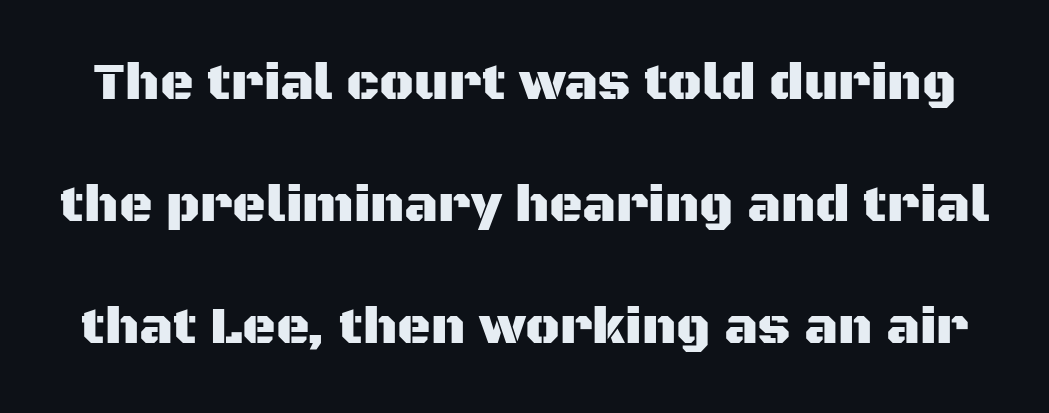
The image shows 52 px sans-serif type, upright; set loose line spacing (2.35x), normal letter spacing, not underlined; medium stroke contrast and a large x-height.
